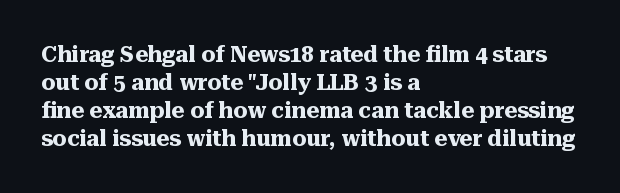
The axis of the letterforms is exactly vertical. Leftover space on each line is placed entirely after the last word. Each row of text sits above clean, open space. Students, note that the glyphs here touch the page at normal intervals.
